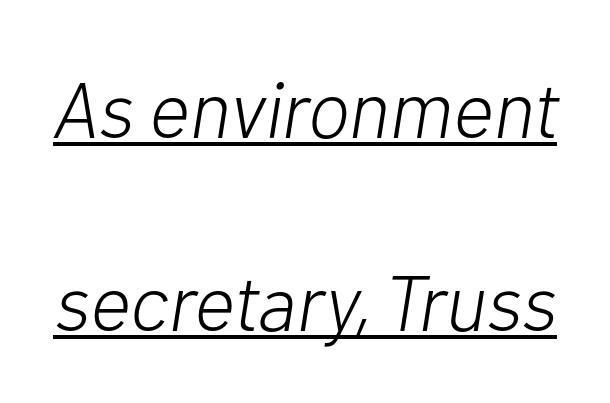
Check the space under the baseline: a stroke is drawn there. Style check: oblique. The weight would be labelled regular, book, light, or lighter still. Honestly, the rows look like they've been pulled way apart.
